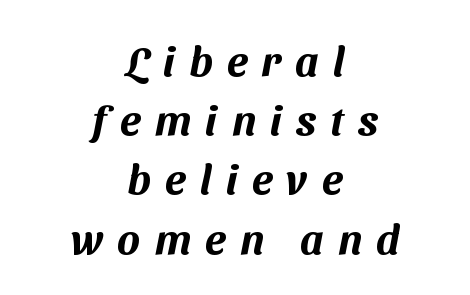
Q: Is the typeface a serif or a sans-serif typeface? A: Sans-serif.
Q: Is the text underlined? A: No.
Q: How is the paragraph aligned? A: Centered.
Q: Is the spacing between letters normal or unusually wide? A: Unusually wide.
Q: Is the spacing between lines tight, normal or loose? A: Normal.
Q: Width (condensed, normal, or wide)? A: Normal.
Q: Stroke contrast? A: Medium.
Q: x-height? A: Medium.
Q: Monospaced? A: No.
